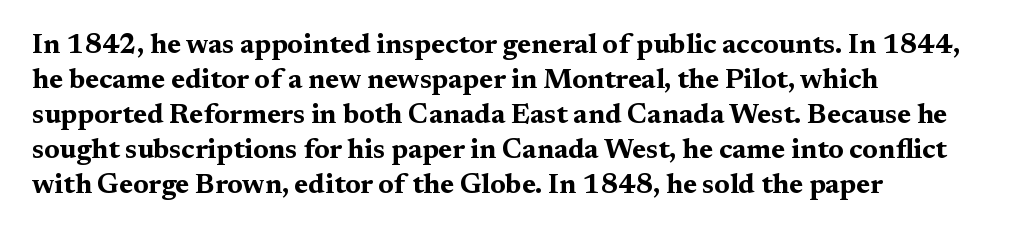
Q: Is the text bold? A: Yes.
Q: Is the text italic (slanted)? A: No, it is upright.
Q: Is the typeface a serif or a sans-serif typeface? A: Serif.
Q: Is the text underlined? A: No.
Q: How is the paragraph aligned? A: Left-aligned.
Q: Is the spacing between letters normal or unusually wide? A: Normal.
Q: Is the spacing between lines tight, normal or loose? A: Normal.
Q: Width (condensed, normal, or wide)? A: Wide.
Q: Stroke contrast? A: Medium.
Q: x-height? A: Medium.
Q: Monospaced? A: No.
